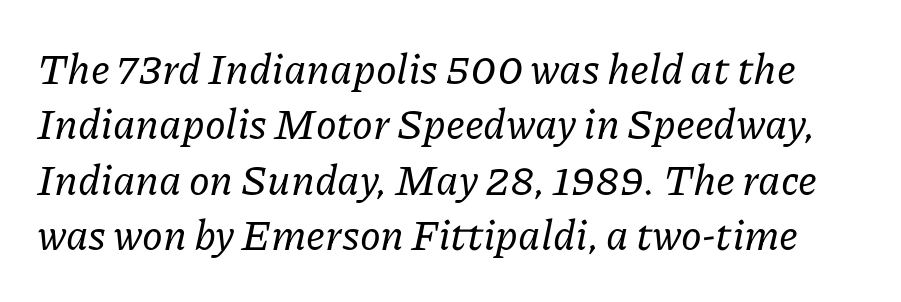
The image shows 42 px serif type, italic (leaning right); set normal line spacing (1.32x), normal letter spacing, not underlined; low stroke contrast and a medium x-height.
